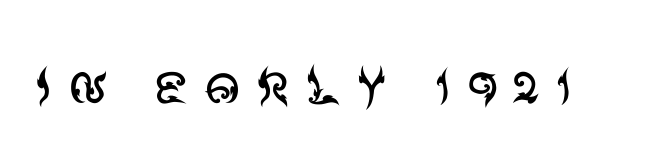
The image shows 71 px regular-weight sans-serif type, upright; set not underlined; medium stroke contrast and a large x-height.
